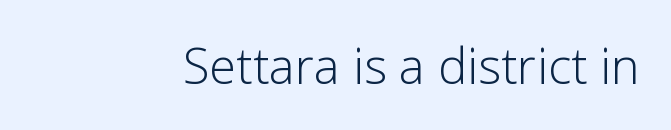
The image shows 49 px light sans-serif type, upright; set normal letter spacing, not underlined; low stroke contrast and a medium x-height.
